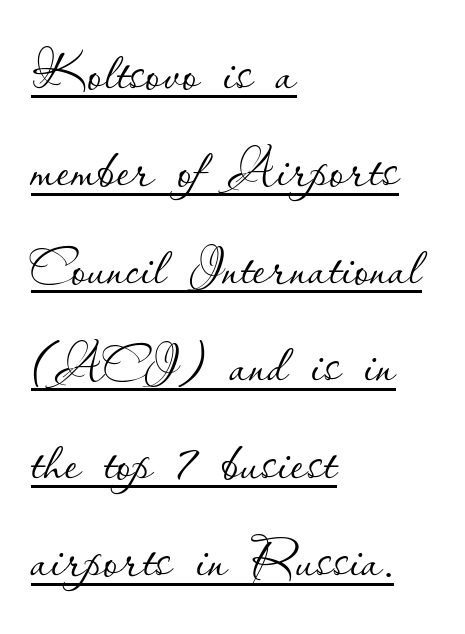
{"bold": "no", "weight": "thin", "width": "normal", "stroke_contrast": "low", "x_height": "small", "monospaced": "no", "underline": "yes", "align": "left", "line_spacing": "normal", "line_spacing_ratio": 1.3, "letter_spacing": "normal", "letter_spacing_em": 0.0, "glyph_px": 75}
